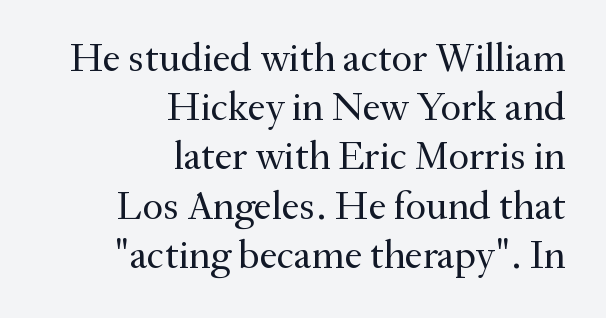
{"serif": "yes", "italic": "no", "bold": "no", "weight": "regular", "width": "normal", "stroke_contrast": "medium", "x_height": "small", "monospaced": "no", "underline": "no", "align": "right", "line_spacing_ratio": 1.23, "letter_spacing": "normal", "letter_spacing_em": 0.0, "glyph_px": 40}
